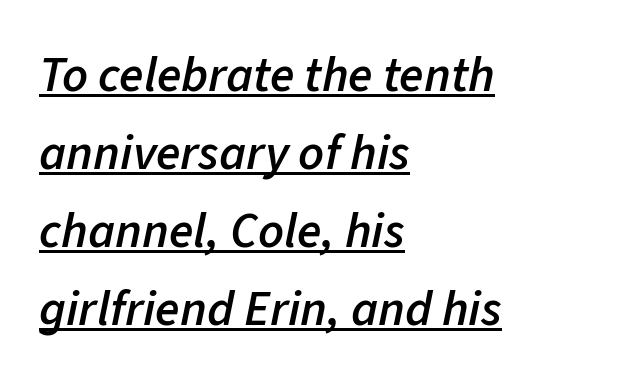
Q: Is the text bold? A: Semi-bold.
Q: Is the text italic (slanted)? A: Yes, it leans right by about 11 degrees.
Q: Is the text underlined? A: Yes.
Q: How is the paragraph aligned? A: Left-aligned.
Q: Is the spacing between letters normal or unusually wide? A: Normal.
Q: Is the spacing between lines tight, normal or loose? A: Normal.
Q: Width (condensed, normal, or wide)? A: Normal.
Q: Stroke contrast? A: Low.
Q: x-height? A: Medium.
Q: Monospaced? A: No.
